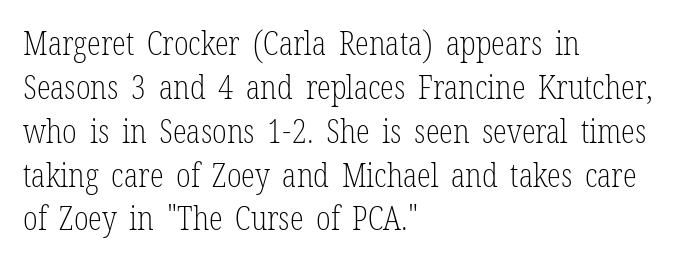
What kind of face is this? One with serifs. Line beginnings align vertically; line endings do not. Here the designer chose a conventional face with non-uniform glyph widths. Bold? No — there's no thickening of the strokes. Letters rest on an invisible, unmarked baseline.
